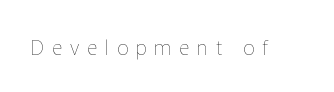
{"italic": "no", "bold": "no", "underline": "no", "letter_spacing": "wide", "letter_spacing_em": 0.4, "glyph_px": 20}
